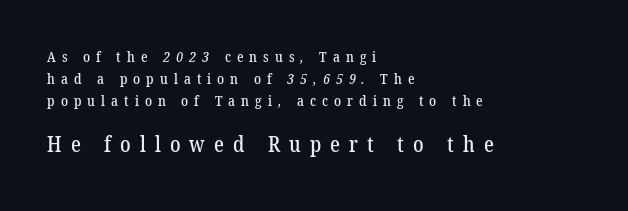
The image shows 21 px text type; set left-aligned, normal line spacing (1.56x), unusually wide letter spacing (+0.43 em), not underlined; the second (bottom) block is 1.5x larger.
